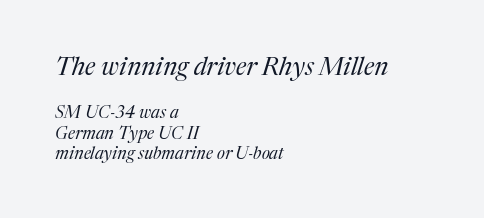
The image shows 25 px text type, italic (leaning right); set left-aligned, line spacing 1.18x, normal letter spacing, not underlined; the first (top) block is 1.47x larger.
